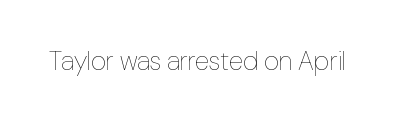
{"italic": "no", "bold": "no", "underline": "no", "letter_spacing": "normal", "letter_spacing_em": 0.0, "glyph_px": 27}
